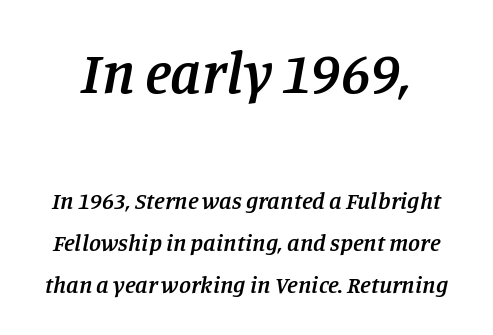
{"serif": "yes", "italic": "yes", "lean": "right", "slant_degrees": 11, "bold": "semi", "weight": "semibold", "width": "normal", "stroke_contrast": "low", "x_height": "large", "monospaced": "no", "underline": "no", "line_spacing_ratio": 1.75, "letter_spacing": "normal", "letter_spacing_em": 0.0, "larger_block": "first", "size_ratio": 2.46, "glyph_px": 59}
